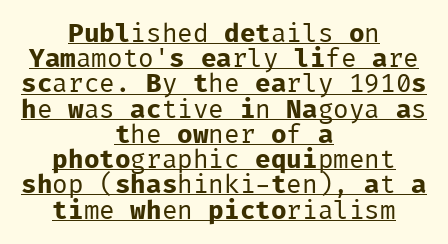
{"italic": "no", "bold": "no", "underline": "yes", "align": "center", "line_spacing": "tight", "line_spacing_ratio": 0.97, "letter_spacing": "normal", "letter_spacing_em": 0.0, "glyph_px": 26}
